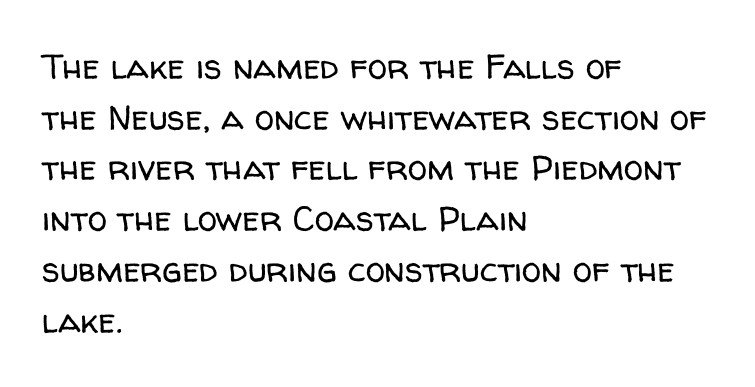
Q: Is the text bold? A: No.
Q: Is the text italic (slanted)? A: No, it is upright.
Q: Is the typeface a serif or a sans-serif typeface? A: Sans-serif.
Q: Is the text underlined? A: No.
Q: How is the paragraph aligned? A: Left-aligned.
Q: Is the spacing between letters normal or unusually wide? A: Normal.
Q: Is the spacing between lines tight, normal or loose? A: Normal.
Q: Width (condensed, normal, or wide)? A: Normal.
Q: Stroke contrast? A: Low.
Q: x-height? A: Medium.
Q: Monospaced? A: No.
